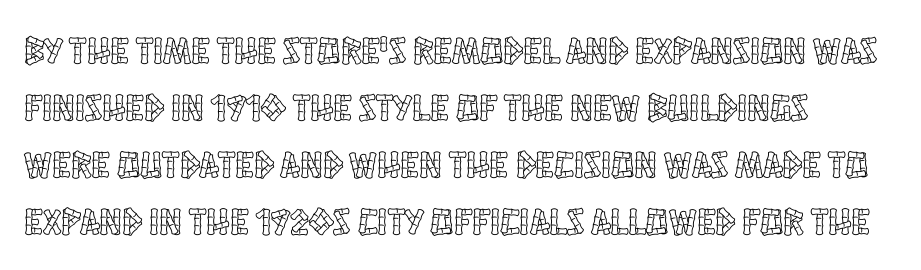
The image shows 38 px condensed type, upright; set left-aligned, normal line spacing (1.5x), normal letter spacing, not underlined; a large x-height.
